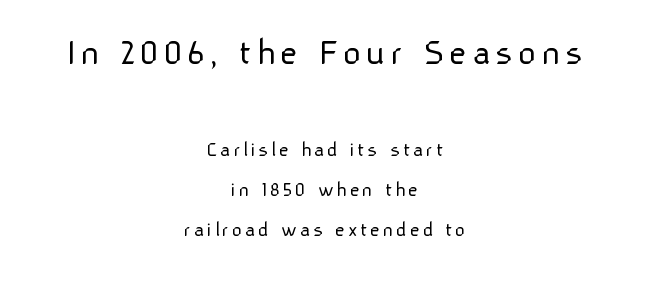
Q: Is the text bold? A: No.
Q: Is the text italic (slanted)? A: No, it is upright.
Q: Is the typeface a serif or a sans-serif typeface? A: Sans-serif.
Q: Is the text underlined? A: No.
Q: How is the paragraph aligned? A: Centered.
Q: Which block of text is set in a larger size, the first (top) or the second (bottom)? A: The first (top) one.
Q: Width (condensed, normal, or wide)? A: Normal.
Q: Stroke contrast? A: Low.
Q: x-height? A: Medium.
Q: Monospaced? A: No.
